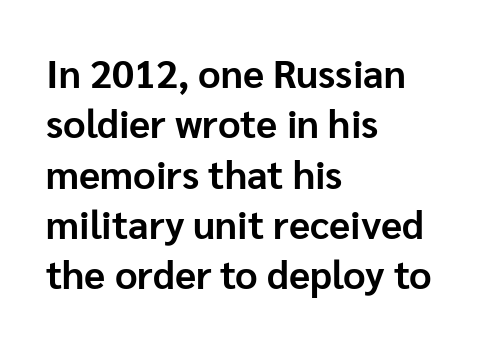
{"serif": "no", "italic": "no", "bold": "yes", "weight": "bold", "width": "normal", "stroke_contrast": "low", "x_height": "medium", "monospaced": "no", "underline": "no", "align": "left", "line_spacing": "normal", "line_spacing_ratio": 1.29, "letter_spacing": "normal", "letter_spacing_em": 0.0, "glyph_px": 39}
